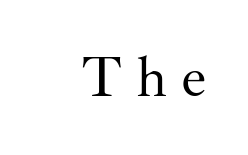
The image shows 57 px regular-weight serif type, upright; set unusually wide letter spacing (+0.25 em), not underlined; medium stroke contrast and a small x-height.
